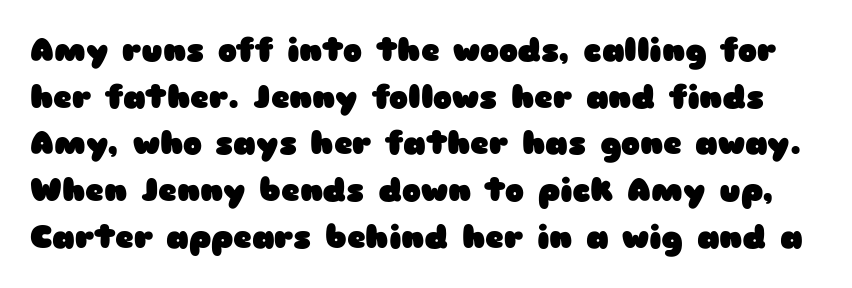
Stroke terminals: plain, sans-serif. Notice how descenders clear the ascenders below comfortably — that's standard leading. The rendering uses natural spacing where letterforms have individual widths. Style check: upright. Letter spacing: default. Its strokes are broad and dark, the hallmark of bold type.
